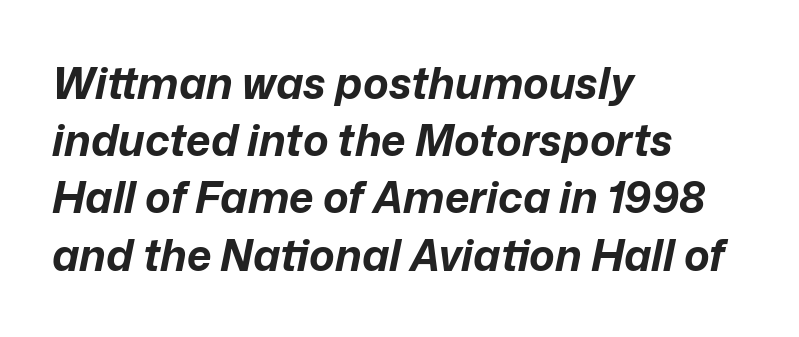
The image shows 43 px bold type, italic (leaning right); set left-aligned, normal line spacing (1.33x), normal letter spacing, not underlined; low stroke contrast and a medium x-height.
